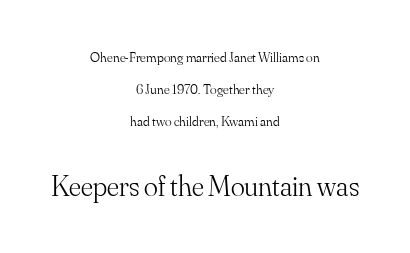
{"serif": "yes", "italic": "no", "bold": "no", "weight": "light", "width": "normal", "stroke_contrast": "medium", "x_height": "small", "monospaced": "no", "underline": "no", "align": "center", "line_spacing": "loose", "line_spacing_ratio": 2.29, "letter_spacing": "normal", "letter_spacing_em": 0.0, "larger_block": "second", "size_ratio": 2.07, "glyph_px": 29}
